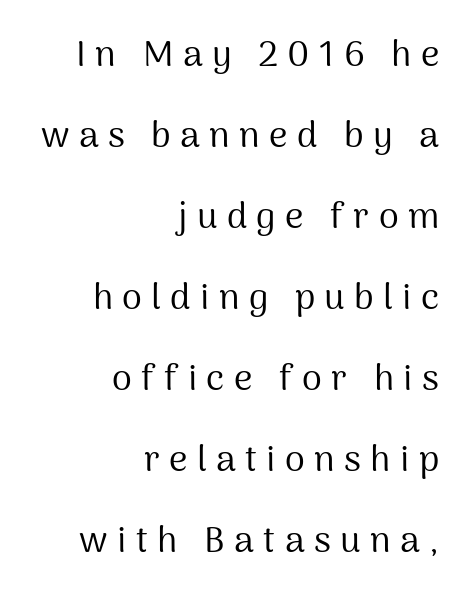
{"serif": "no", "italic": "no", "bold": "no", "weight": "regular", "width": "normal", "stroke_contrast": "medium", "x_height": "medium", "monospaced": "no", "underline": "no", "align": "right", "line_spacing": "loose", "line_spacing_ratio": 2.25, "letter_spacing": "wide", "letter_spacing_em": 0.26, "glyph_px": 36}
